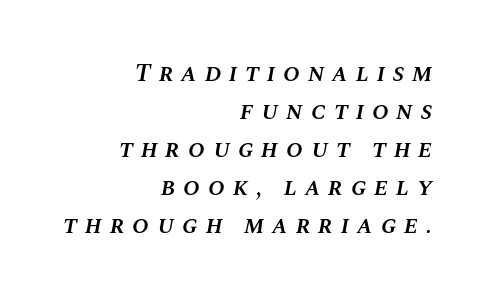
Q: Is the text bold? A: Semi-bold.
Q: Is the text italic (slanted)? A: Yes, it leans right by about 10 degrees.
Q: Is the text underlined? A: No.
Q: How is the paragraph aligned? A: Right-aligned.
Q: Is the spacing between letters normal or unusually wide? A: Unusually wide.
Q: Is the spacing between lines tight, normal or loose? A: Normal.
